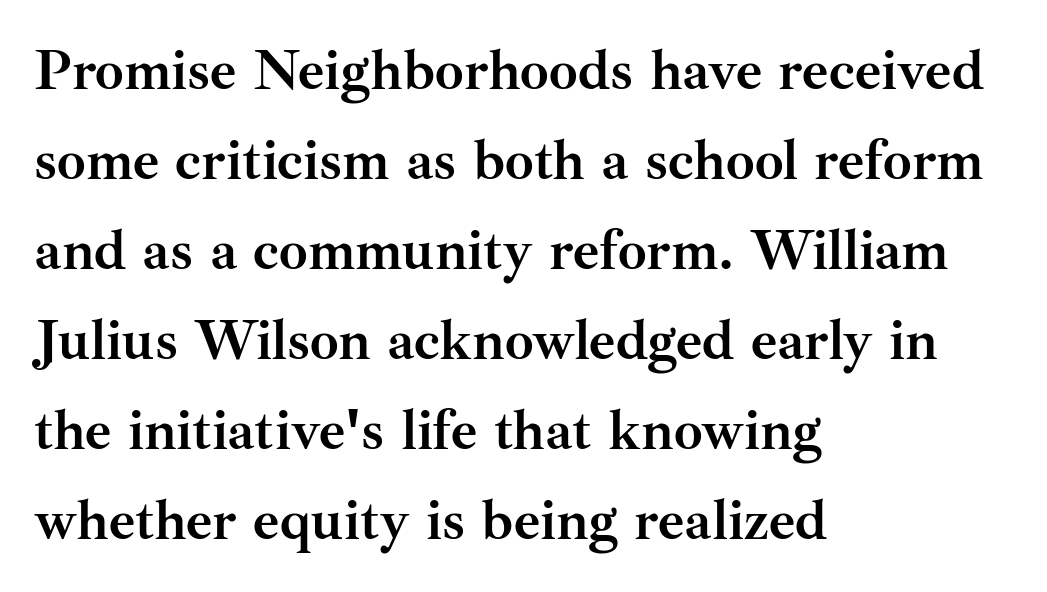
{"serif": "yes", "italic": "no", "bold": "yes", "weight": "semibold", "width": "normal", "stroke_contrast": "medium", "x_height": "small", "monospaced": "no", "underline": "no", "align": "left", "line_spacing": "normal", "line_spacing_ratio": 1.58, "letter_spacing": "normal", "letter_spacing_em": 0.0, "glyph_px": 57}
